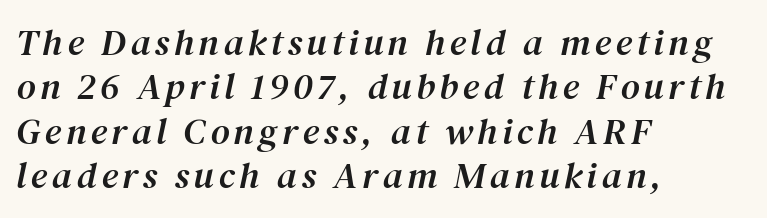
Q: Is the text italic (slanted)? A: Yes, it leans right by about 12 degrees.
Q: Is the typeface a serif or a sans-serif typeface? A: Serif.
Q: Is the text underlined? A: No.
Q: How is the paragraph aligned? A: Left-aligned.
Q: Width (condensed, normal, or wide)? A: Normal.
Q: Stroke contrast? A: Medium.
Q: x-height? A: Medium.
Q: Monospaced? A: No.
